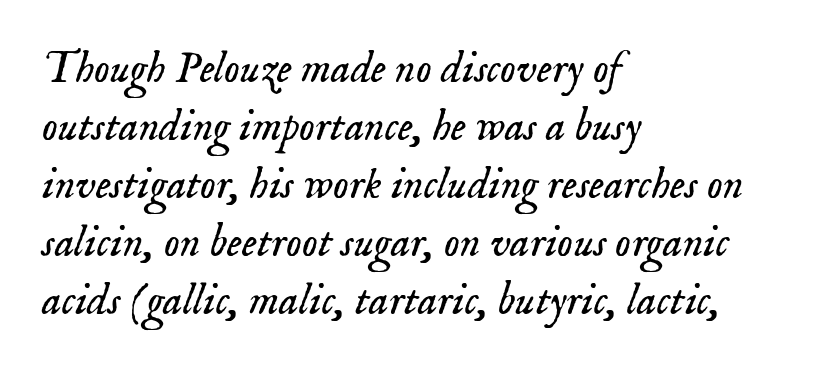
Q: Is the text bold? A: No.
Q: Is the text italic (slanted)? A: Yes, it leans right by about 18 degrees.
Q: Is the typeface a serif or a sans-serif typeface? A: Serif.
Q: Is the text underlined? A: No.
Q: How is the paragraph aligned? A: Left-aligned.
Q: Is the spacing between letters normal or unusually wide? A: Normal.
Q: Is the spacing between lines tight, normal or loose? A: Normal.
Q: Width (condensed, normal, or wide)? A: Normal.
Q: Stroke contrast? A: Low.
Q: x-height? A: Small.
Q: Monospaced? A: No.
